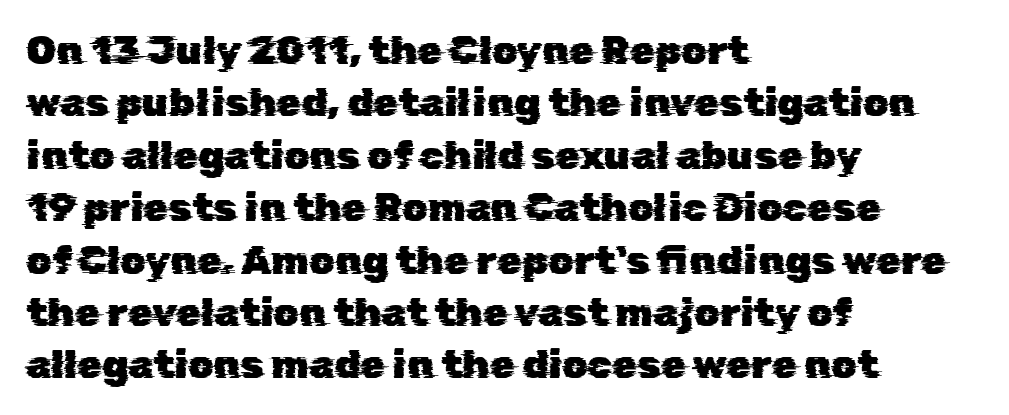
The image shows 40 px sans-serif type; set left-aligned, normal line spacing (1.31x), normal letter spacing, not underlined; low stroke contrast and a medium x-height.
